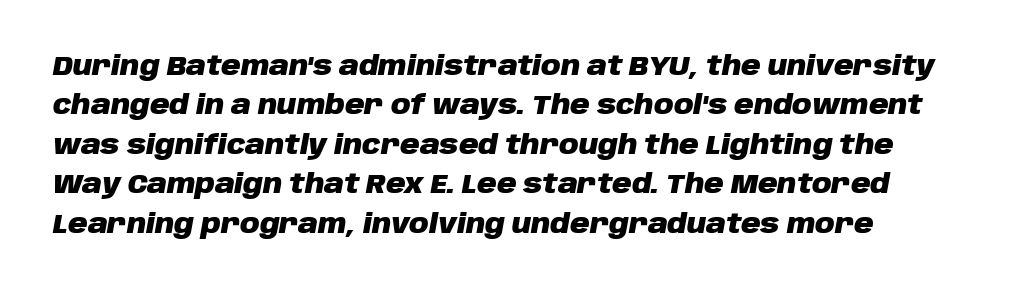
The image shows 27 px bold type, italic (leaning right); set normal line spacing (1.46x), normal letter spacing, not underlined.
